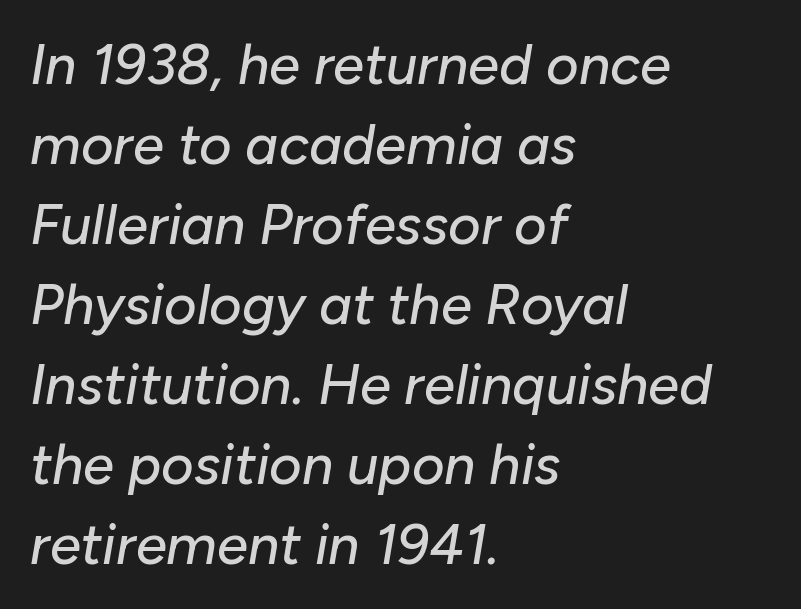
The image shows 56 px text type, italic (leaning right); set left-aligned, normal line spacing (1.43x), normal letter spacing, not underlined; low stroke contrast and a medium x-height.
